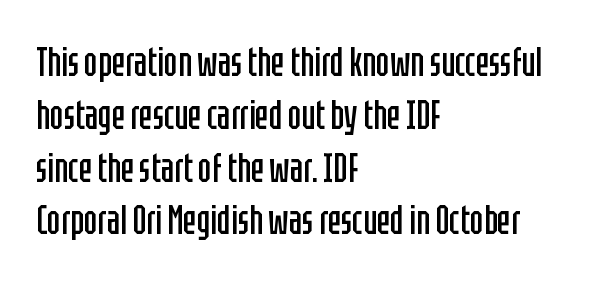
The image shows 40 px regular-weight, condensed sans-serif type, upright; set left-aligned, normal line spacing (1.32x), normal letter spacing, not underlined; low stroke contrast and a large x-height.
